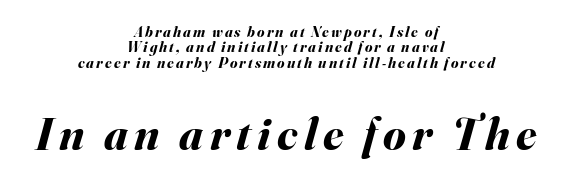
Caption: bold face, heavy strokes. Visually the block forms a symmetrical silhouette, jagged on both flanks. A bare baseline throughout the passage. You could not count columns in this text — the font is proportionally spaced. Very little white space separates one row of letters from the next.
